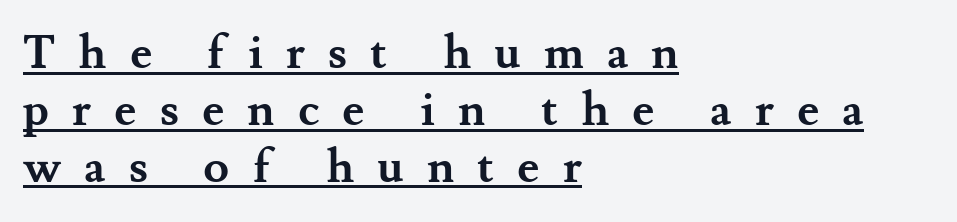
The image shows 47 px semibold serif type, upright; set left-aligned, line spacing 1.21x, unusually wide letter spacing (+0.49 em), underlined; medium stroke contrast and a small x-height.
